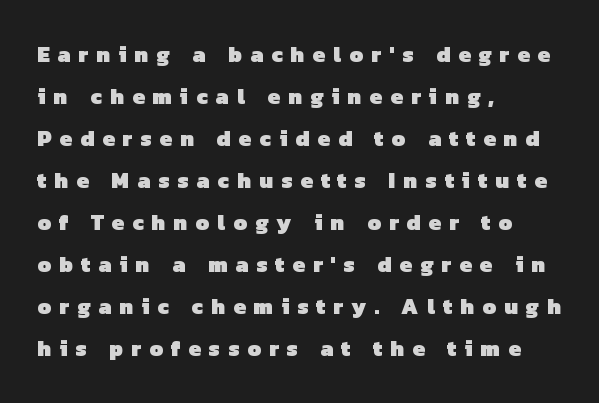
The image shows 22 px bold type; set left-aligned, loose line spacing (1.91x), unusually wide letter spacing (+0.37 em), not underlined.
